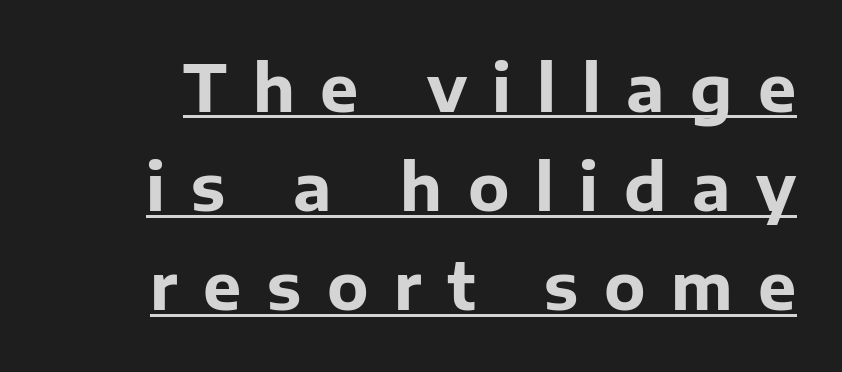
The image shows 64 px bold sans-serif type, upright; set normal line spacing (1.55x), unusually wide letter spacing (+0.4 em), underlined; low stroke contrast and a medium x-height.
